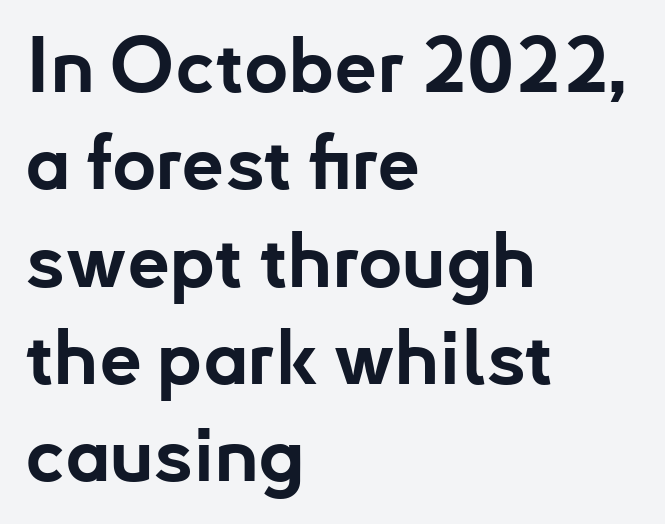
{"serif": "no", "italic": "no", "bold": "yes", "weight": "bold", "width": "normal", "stroke_contrast": "low", "x_height": "small", "monospaced": "no", "underline": "no", "align": "left", "line_spacing": "normal", "line_spacing_ratio": 1.28, "letter_spacing": "normal", "letter_spacing_em": 0.0, "glyph_px": 76}
